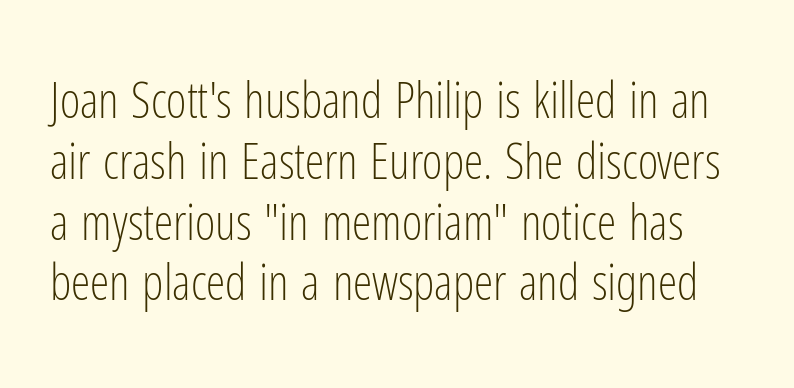
{"serif": "no", "italic": "no", "bold": "no", "weight": "light", "width": "condensed", "stroke_contrast": "low", "x_height": "medium", "monospaced": "no", "underline": "no", "line_spacing_ratio": 1.24, "letter_spacing": "normal", "letter_spacing_em": 0.0, "glyph_px": 49}
